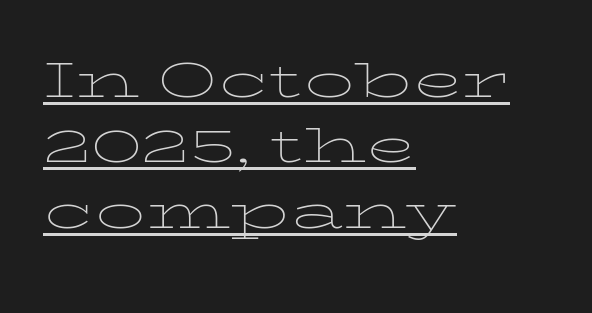
Notice how a bar underscores the lettering throughout. Here the designer chose a conventional face with non-uniform glyph widths. Observe the ordinary spacing: letters are neighbours, not strangers. This is not heavy type; no bold has been used.
